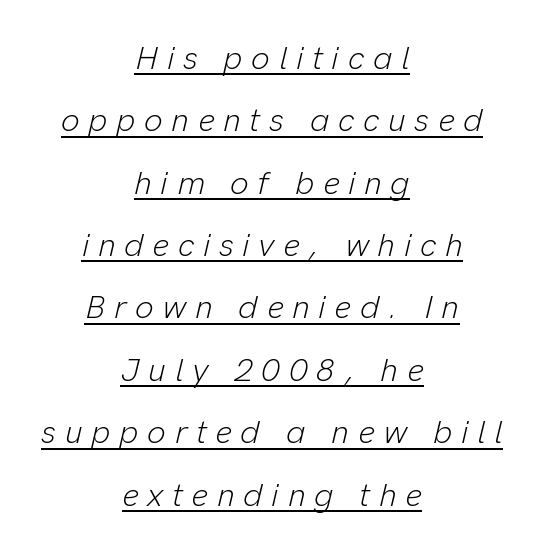
Q: Is the text bold? A: No.
Q: Is the text italic (slanted)? A: Yes, it leans right by about 13 degrees.
Q: Is the text underlined? A: Yes.
Q: How is the paragraph aligned? A: Centered.
Q: Is the spacing between letters normal or unusually wide? A: Unusually wide.
Q: Width (condensed, normal, or wide)? A: Normal.
Q: Stroke contrast? A: Low.
Q: x-height? A: Medium.
Q: Monospaced? A: No.
